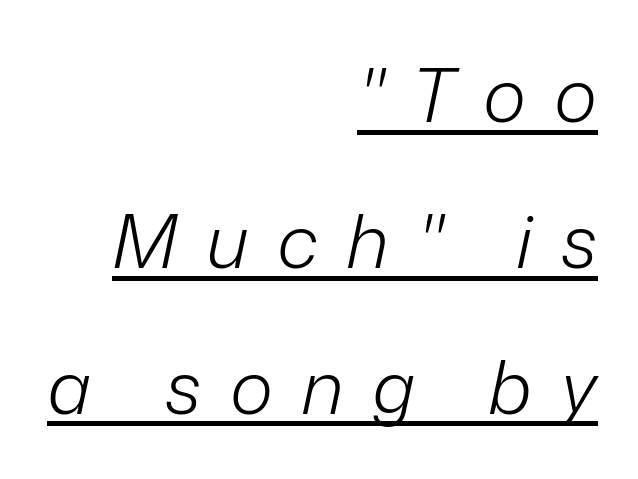
Loosely led — the rows are spread out. The words here are underlined. Where is the straight margin? On the right. Words appear elongated and porous because spacing is wide.
